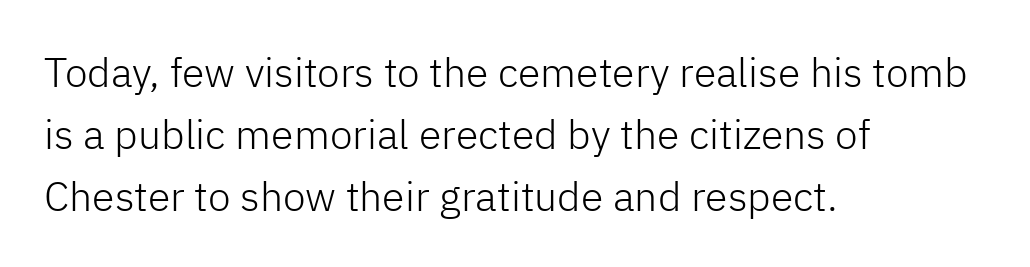
This sample has the flowing, uneven cadence of proportional lettering. Any mark beneath the type? The region is blank. Reading down the column, the eye jumps a familiar distance to each next line. Reading down the block, your eye returns to a fixed left position each line. Heft: none added — not bold. The specimen reads as upright at a glance.
